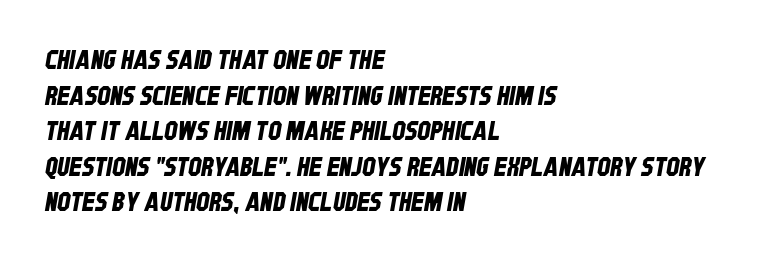
{"underline": "no", "align": "left", "line_spacing": "normal", "line_spacing_ratio": 1.37, "letter_spacing": "normal", "letter_spacing_em": 0.0, "glyph_px": 26}
